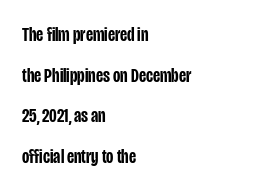
{"italic": "no", "bold": "semi", "underline": "no", "align": "left", "line_spacing": "loose", "line_spacing_ratio": 2.03, "letter_spacing": "normal", "letter_spacing_em": 0.0, "glyph_px": 20}
